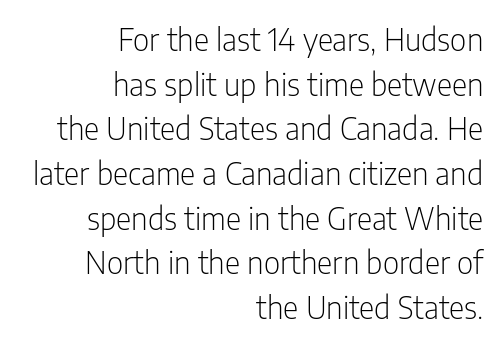
Look at the tracking — it's just the regular setting, nothing added. A typesetter would call this proportional, since set widths differ per character. Casual observation: everything's shoved over to the right. Ink coverage per letter is moderate at most. Rendered with straight, roman letterforms.
